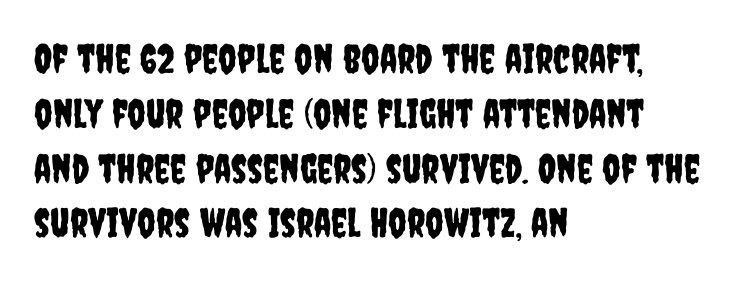
Is this a sans? Yes — the strokes have no serifs. Notice how the stems are strictly vertical — no italics here. Reading down the column, the eye jumps a familiar distance to each next line. A typesetter would call this proportional, since set widths differ per character.
